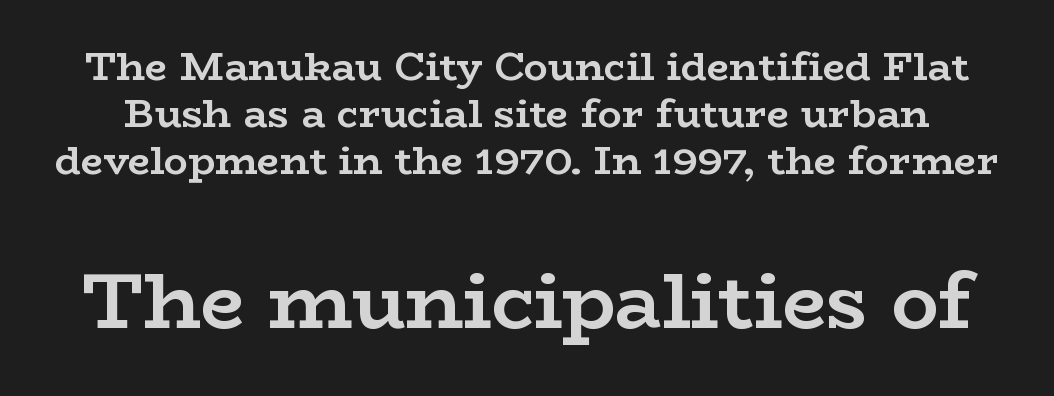
Q: Is the text bold? A: Yes.
Q: Is the text italic (slanted)? A: No, it is upright.
Q: Is the typeface a serif or a sans-serif typeface? A: Serif.
Q: Is the text underlined? A: No.
Q: Is the spacing between letters normal or unusually wide? A: Normal.
Q: Which block of text is set in a larger size, the first (top) or the second (bottom)? A: The second (bottom) one.
Q: Width (condensed, normal, or wide)? A: Wide.
Q: Stroke contrast? A: Low.
Q: x-height? A: Medium.
Q: Monospaced? A: No.
